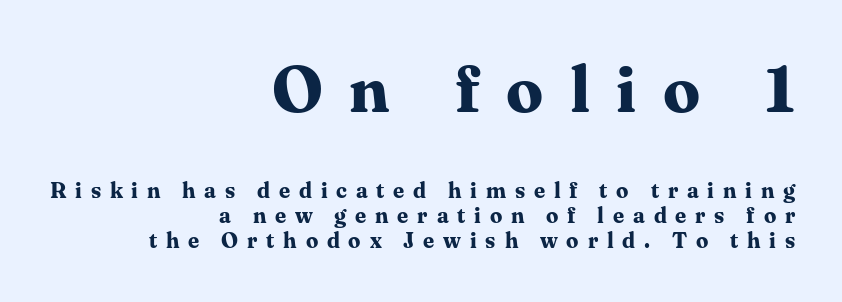
Q: Is the text bold? A: Yes.
Q: Is the text italic (slanted)? A: No, it is upright.
Q: Is the typeface a serif or a sans-serif typeface? A: Serif.
Q: Is the text underlined? A: No.
Q: How is the paragraph aligned? A: Right-aligned.
Q: Is the spacing between letters normal or unusually wide? A: Unusually wide.
Q: Is the spacing between lines tight, normal or loose? A: Tight.
Q: Which block of text is set in a larger size, the first (top) or the second (bottom)? A: The first (top) one.
Q: Width (condensed, normal, or wide)? A: Normal.
Q: Stroke contrast? A: Medium.
Q: x-height? A: Medium.
Q: Monospaced? A: No.
